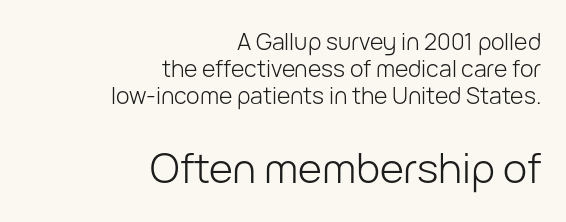
Q: Is the text bold? A: No.
Q: Is the text italic (slanted)? A: No, it is upright.
Q: Is the typeface a serif or a sans-serif typeface? A: Sans-serif.
Q: Is the text underlined? A: No.
Q: How is the paragraph aligned? A: Right-aligned.
Q: Is the spacing between letters normal or unusually wide? A: Normal.
Q: Which block of text is set in a larger size, the first (top) or the second (bottom)? A: The second (bottom) one.
Q: Width (condensed, normal, or wide)? A: Normal.
Q: Stroke contrast? A: Low.
Q: x-height? A: Medium.
Q: Monospaced? A: No.
